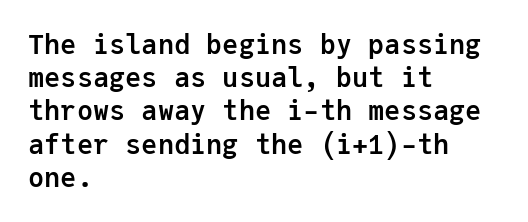
There is no visible air inserted between adjacent glyphs. In terms of weight, the rendering is a true, heavy bold. Visually the block forms a straight wall on the left and a jagged coastline on the right. Lines of text with bare space underneath. If you drew a line through each stem, it would be perfectly vertical.
